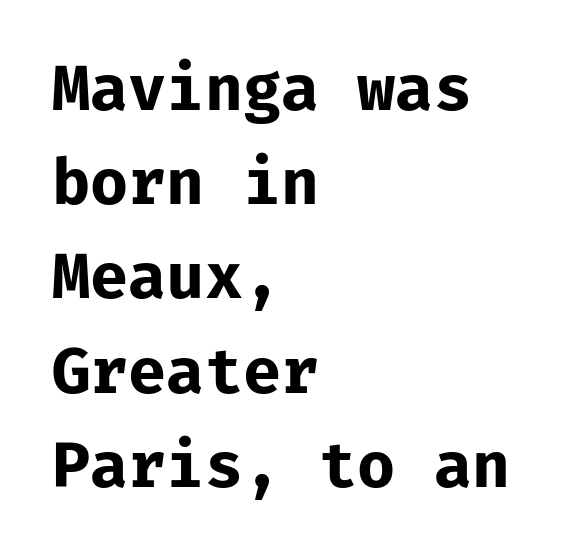
Q: Is the text bold? A: Yes.
Q: Is the text italic (slanted)? A: No, it is upright.
Q: Is the typeface a serif or a sans-serif typeface? A: Sans-serif.
Q: Is the text underlined? A: No.
Q: How is the paragraph aligned? A: Left-aligned.
Q: Is the spacing between letters normal or unusually wide? A: Normal.
Q: Is the spacing between lines tight, normal or loose? A: Normal.
Q: Width (condensed, normal, or wide)? A: Normal.
Q: Stroke contrast? A: Low.
Q: x-height? A: Medium.
Q: Monospaced? A: Yes.
